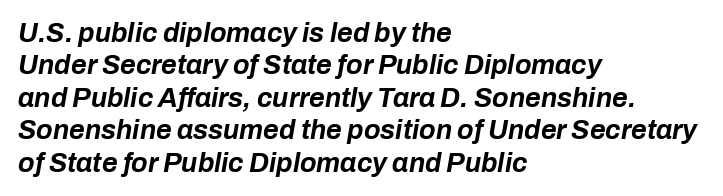
Weight check: bold — yes, fully. The lettering tilts uniformly, giving the passage an italic look. No extra tracking has been applied to these lines. Layout note: lines flush left. Check the space under the baseline: it is left empty.
